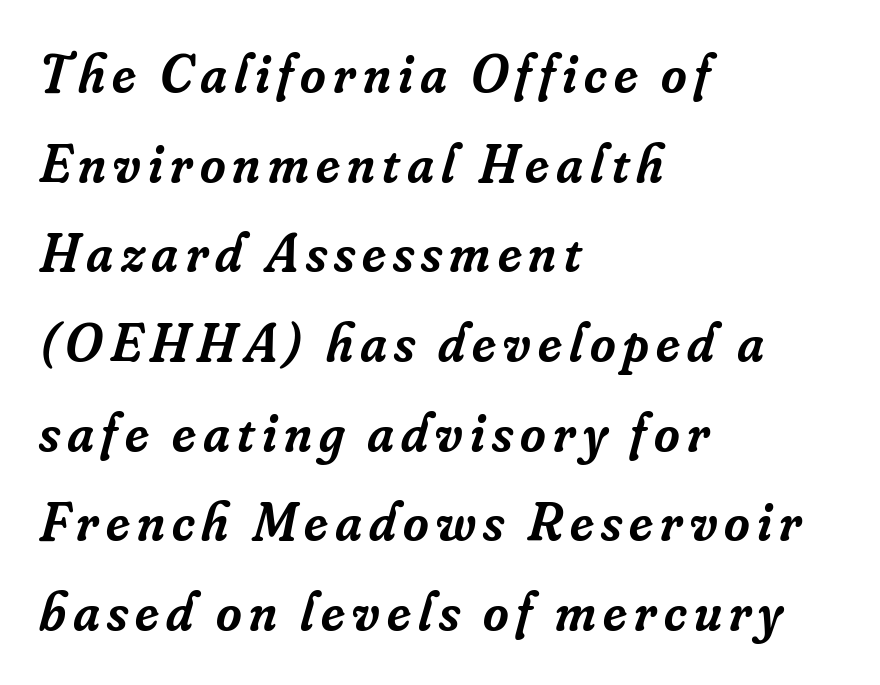
The image shows 55 px semibold serif type, italic (leaning right); set left-aligned, normal line spacing (1.63x), not underlined; low stroke contrast and a small x-height.
